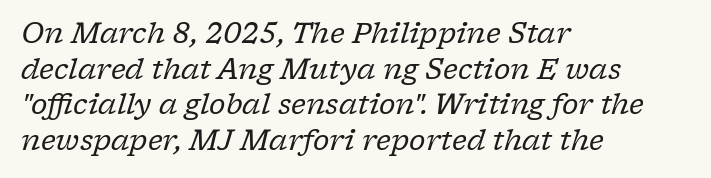
These lines are set flush left with a ragged right edge. Rows of type keep a routine distance in the vertical direction. Small tapered or slab feet sit at the stroke ends, so this counts as serif. An italicized treatment has been applied to the whole sample. The type is set solid horizontally, with unmodified tracking.
